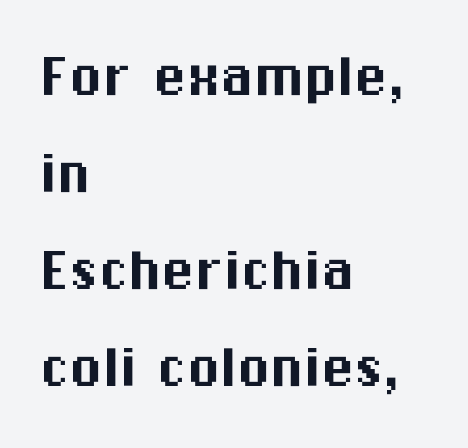
Note the varied advance widths — an 'i' is clearly narrower than an 'm'. Bare-footed words on every line. The rendering uses a moderate line-height, typical for paragraphs. The lettering stays uniformly vertical, giving the passage a roman look. What stands out about the letter spacing? Nothing — it is the standard amount.
